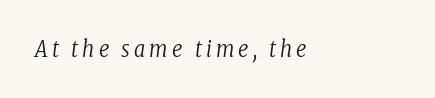
{"italic": "yes", "lean": "right", "slant_degrees": 8, "bold": "no", "underline": "no", "align": "left", "glyph_px": 22}
